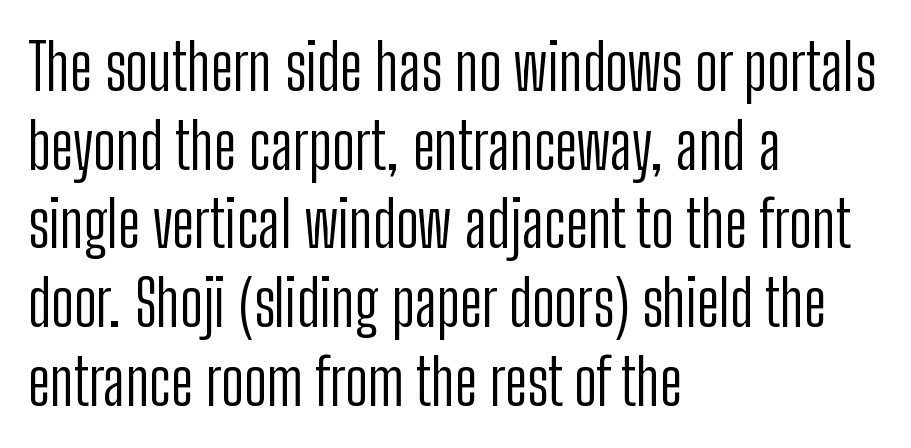
Casual observation: everything's shoved over to the left. Nope, no serifs anywhere on these letters. You can tell it's not italic because the verticals are truly vertical. Counters stay open thanks to moderate or lighter strokes. The words here are not underlined.
